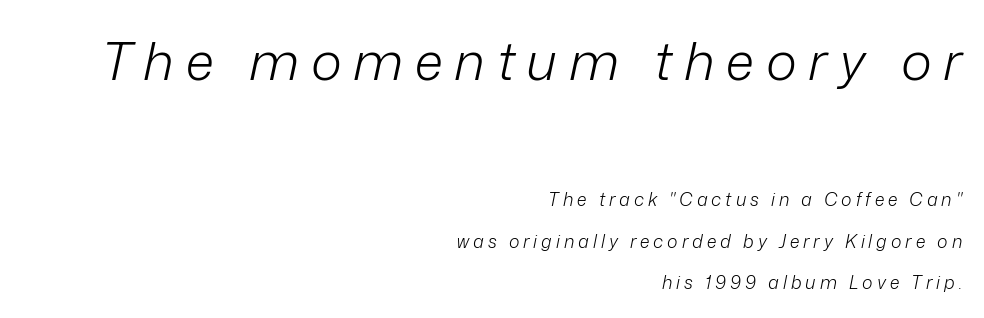
Q: Is the text bold? A: No.
Q: Is the text italic (slanted)? A: Yes, it leans right by about 12 degrees.
Q: Is the text underlined? A: No.
Q: How is the paragraph aligned? A: Right-aligned.
Q: Is the spacing between letters normal or unusually wide? A: Unusually wide.
Q: Is the spacing between lines tight, normal or loose? A: Loose.
Q: Which block of text is set in a larger size, the first (top) or the second (bottom)? A: The first (top) one.
Q: Width (condensed, normal, or wide)? A: Normal.
Q: Stroke contrast? A: Low.
Q: x-height? A: Medium.
Q: Monospaced? A: No.
